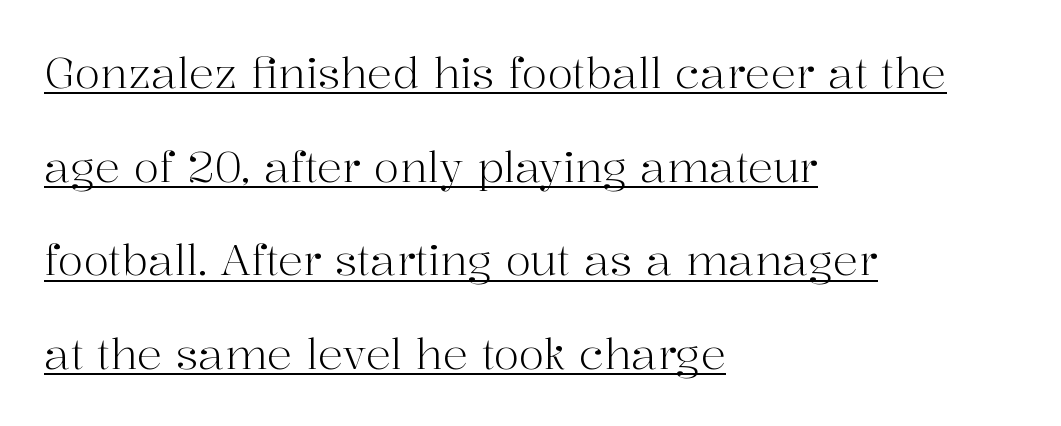
The image shows 42 px light serif type, upright; set left-aligned, loose line spacing (2.23x), normal letter spacing, underlined; high stroke contrast and a medium x-height.
